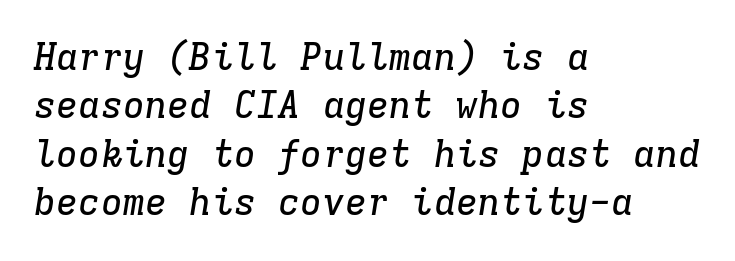
The lettering tilts uniformly, giving the passage an italic look. Check where the strokes stop: tiny serifs finish them off. Is the letter spacing exaggerated? No — it looks like the ordinary default. Descenders hang freely into open space.
